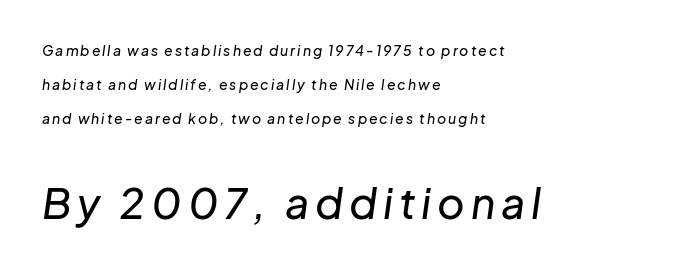
{"italic": "yes", "lean": "right", "slant_degrees": 8, "width": "normal", "stroke_contrast": "low", "x_height": "medium", "monospaced": "no", "underline": "no", "align": "left", "line_spacing": "loose", "line_spacing_ratio": 2.43, "larger_block": "second", "size_ratio": 3.0, "glyph_px": 42}
